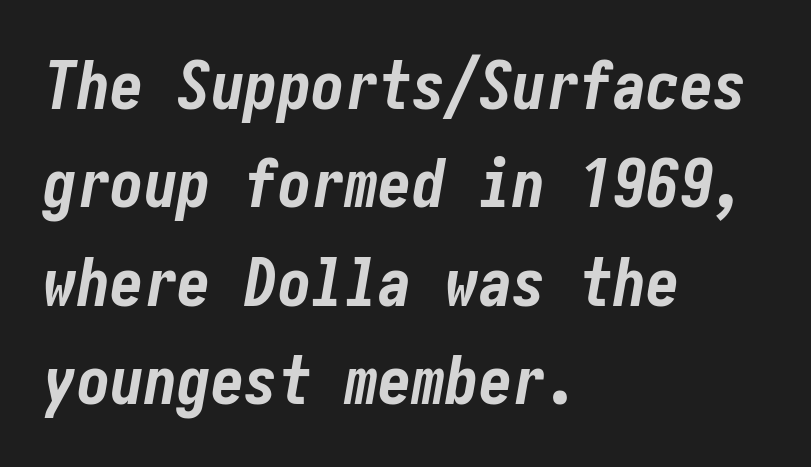
These lines carry a lot of weight — the face is fully bold. Between one letter and the next there's only the usual sliver of space. Only glyphs here, with clear space below each row. Rows of type keep a routine distance in the vertical direction. This sample is left-justified, so line endings fall wherever the words run out. Designer's note — italics engaged.
